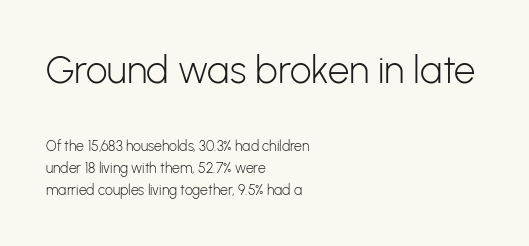
Q: Is the text bold? A: No.
Q: Is the text italic (slanted)? A: No, it is upright.
Q: Is the typeface a serif or a sans-serif typeface? A: Sans-serif.
Q: Is the text underlined? A: No.
Q: How is the paragraph aligned? A: Left-aligned.
Q: Is the spacing between letters normal or unusually wide? A: Normal.
Q: Is the spacing between lines tight, normal or loose? A: Normal.
Q: Which block of text is set in a larger size, the first (top) or the second (bottom)? A: The first (top) one.
Q: Width (condensed, normal, or wide)? A: Normal.
Q: Stroke contrast? A: Low.
Q: x-height? A: Medium.
Q: Monospaced? A: No.
